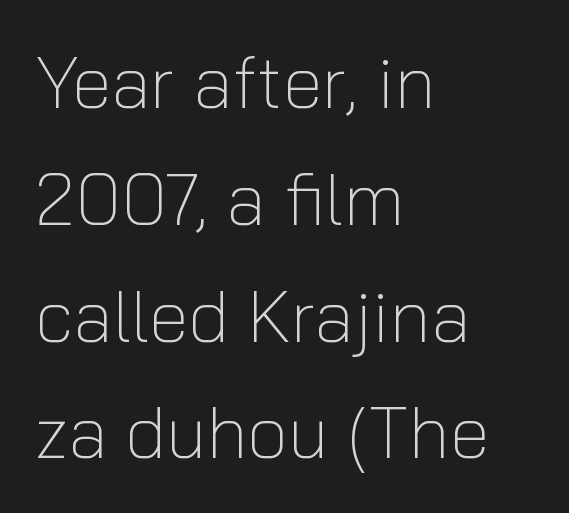
{"serif": "no", "italic": "no", "bold": "no", "weight": "light", "width": "normal", "stroke_contrast": "low", "x_height": "medium", "monospaced": "no", "underline": "no", "align": "left", "line_spacing": "normal", "line_spacing_ratio": 1.6, "letter_spacing": "normal", "letter_spacing_em": 0.0, "glyph_px": 73}
